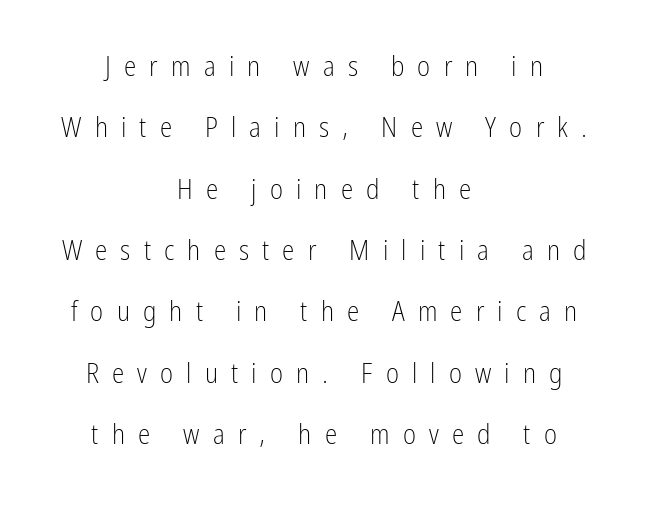
The image shows 28 px light, condensed sans-serif type, upright; set centered, loose line spacing (2.19x), unusually wide letter spacing (+0.47 em), not underlined; low stroke contrast and a medium x-height.
